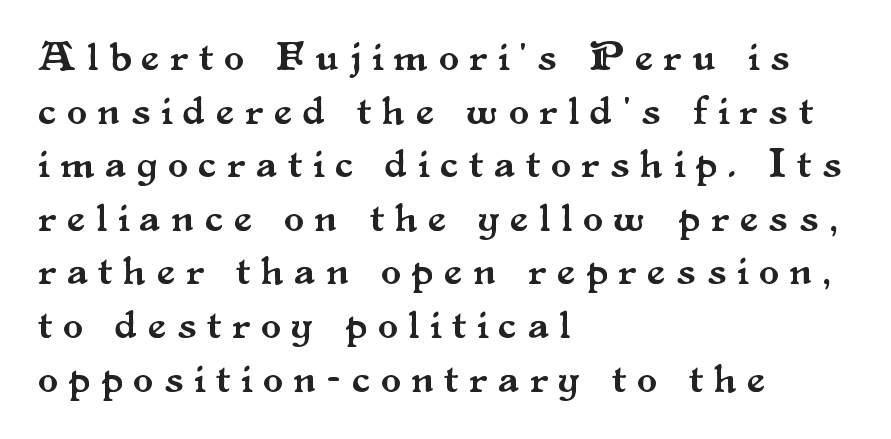
The image shows 40 px serif type, upright; set left-aligned, normal line spacing (1.34x), unusually wide letter spacing (+0.28 em), not underlined; medium stroke contrast and a small x-height.
